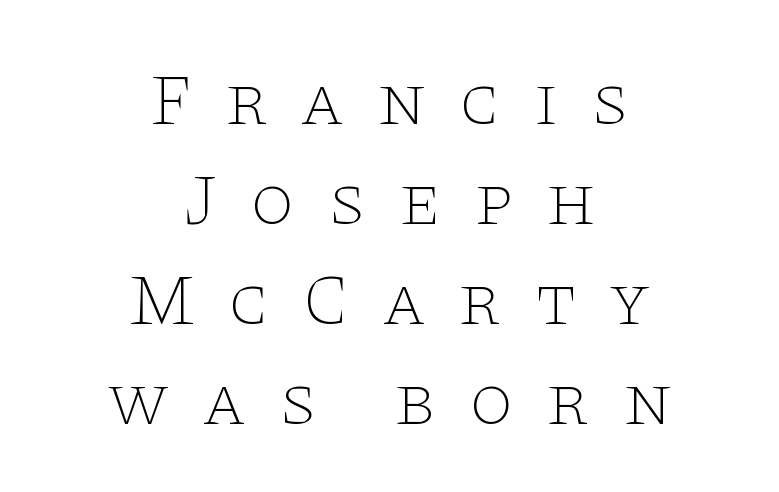
If you measured baseline to baseline, you'd find a middling distance. Is the type heavy? It reads as light-to-regular instead. Spacing between characters has been opened up far beyond the box default. A centered setting, common on invitations and titles, is used for this passage.
